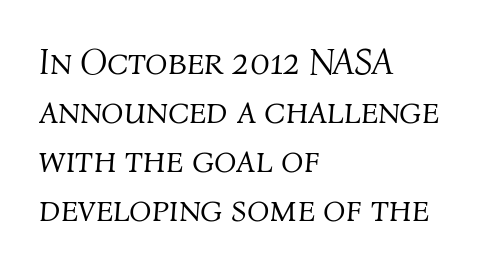
The image shows 37 px light type, italic (leaning right); set left-aligned, normal line spacing (1.32x), normal letter spacing, not underlined; medium stroke contrast and a medium x-height.
